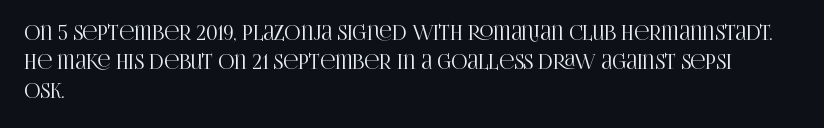
The image shows 20 px text type, upright; set left-aligned, normal line spacing (1.46x), normal letter spacing, not underlined.
